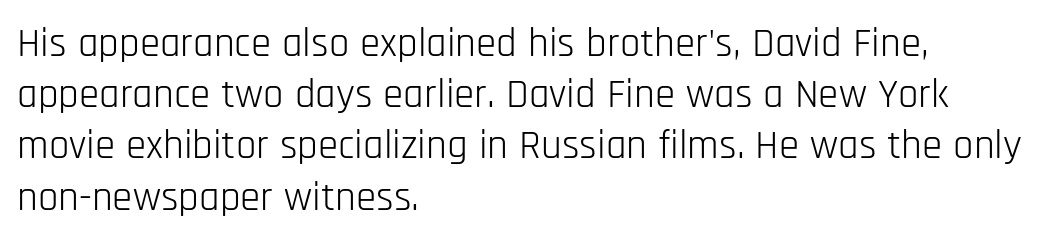
Q: Is the text bold? A: No.
Q: Is the text italic (slanted)? A: No, it is upright.
Q: Is the typeface a serif or a sans-serif typeface? A: Sans-serif.
Q: Is the text underlined? A: No.
Q: How is the paragraph aligned? A: Left-aligned.
Q: Is the spacing between letters normal or unusually wide? A: Normal.
Q: Is the spacing between lines tight, normal or loose? A: Normal.
Q: Width (condensed, normal, or wide)? A: Condensed.
Q: Stroke contrast? A: Low.
Q: x-height? A: Large.
Q: Monospaced? A: No.
